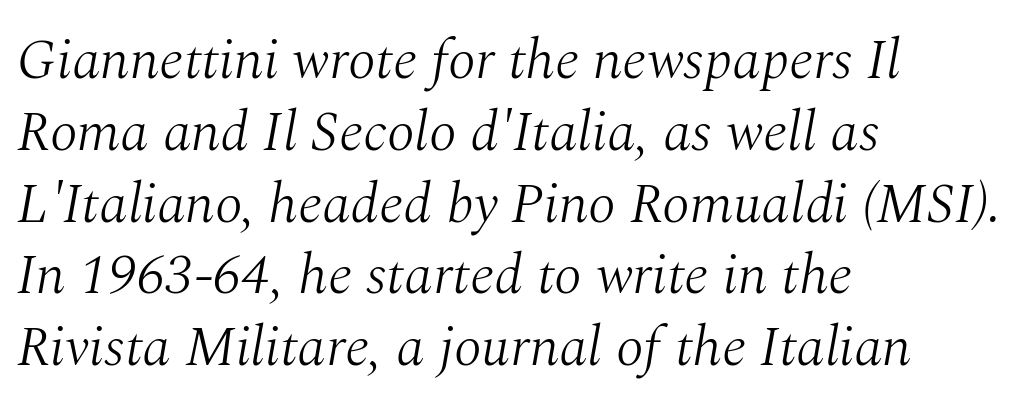
Q: Is the text bold? A: No.
Q: Is the text italic (slanted)? A: Yes, it leans right by about 10 degrees.
Q: Is the typeface a serif or a sans-serif typeface? A: Serif.
Q: Is the text underlined? A: No.
Q: How is the paragraph aligned? A: Left-aligned.
Q: Is the spacing between letters normal or unusually wide? A: Normal.
Q: Is the spacing between lines tight, normal or loose? A: Normal.
Q: Width (condensed, normal, or wide)? A: Normal.
Q: Stroke contrast? A: Medium.
Q: x-height? A: Medium.
Q: Monospaced? A: No.
